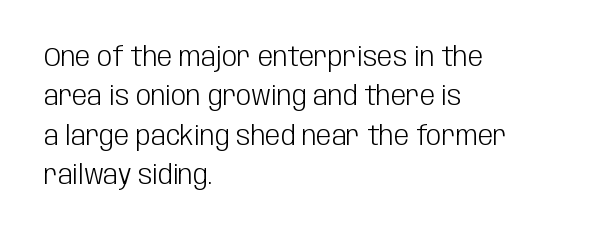
Quick note: not italic, upright. Is the stroke heavy? The answer is a plain regular-or-lighter. The setting favours the left margin, as ordinary paragraphs usually do. Has an underline been added? It has not. Tracking here is standard; glyphs follow each other at the usual distance. Line spacing here is normal.
